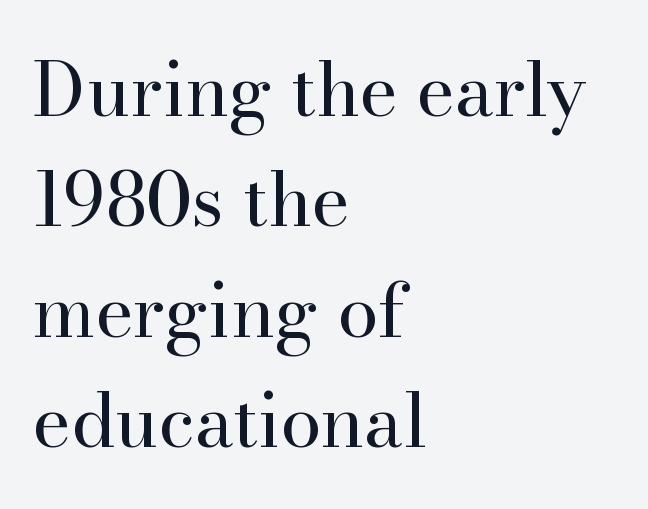
{"serif": "yes", "italic": "no", "bold": "no", "weight": "regular", "width": "normal", "stroke_contrast": "high", "x_height": "small", "monospaced": "no", "underline": "no", "align": "left", "line_spacing": "normal", "line_spacing_ratio": 1.49, "letter_spacing": "normal", "letter_spacing_em": 0.0, "glyph_px": 74}
